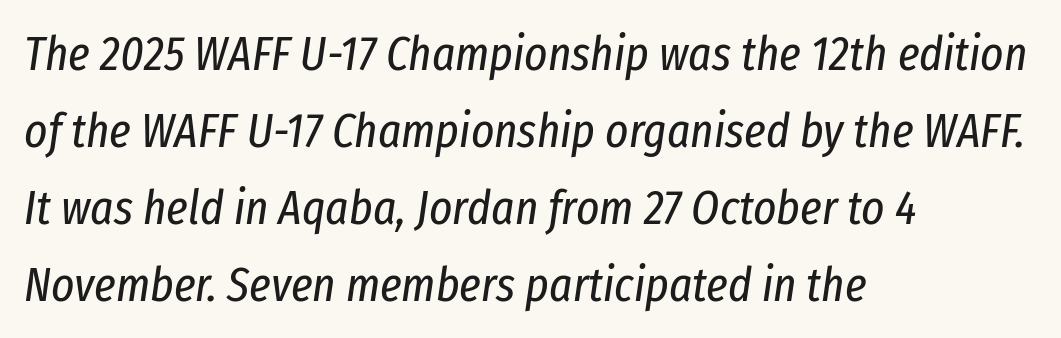
Q: Is the text bold? A: No.
Q: Is the text italic (slanted)? A: Yes, it leans right by about 8 degrees.
Q: Is the text underlined? A: No.
Q: How is the paragraph aligned? A: Left-aligned.
Q: Is the spacing between letters normal or unusually wide? A: Normal.
Q: Is the spacing between lines tight, normal or loose? A: Normal.
Q: Width (condensed, normal, or wide)? A: Condensed.
Q: Stroke contrast? A: Low.
Q: x-height? A: Medium.
Q: Monospaced? A: No.
